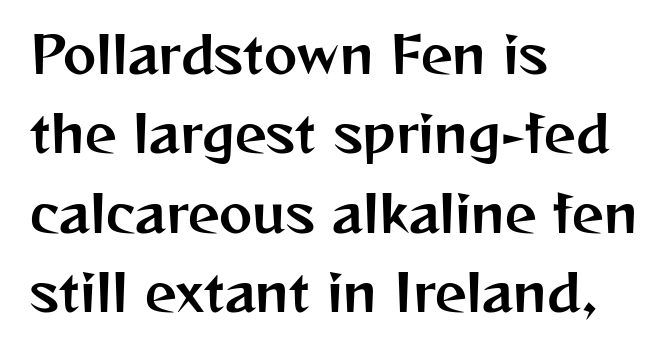
The line-height multiplier appears to be the usual default. Is this a sans? Yes — the strokes have no serifs. Italic: no, the glyphs are upright roman. These lines are set flush left with a ragged right edge. Looks like regular typesetting: each glyph gets only the width it needs.
